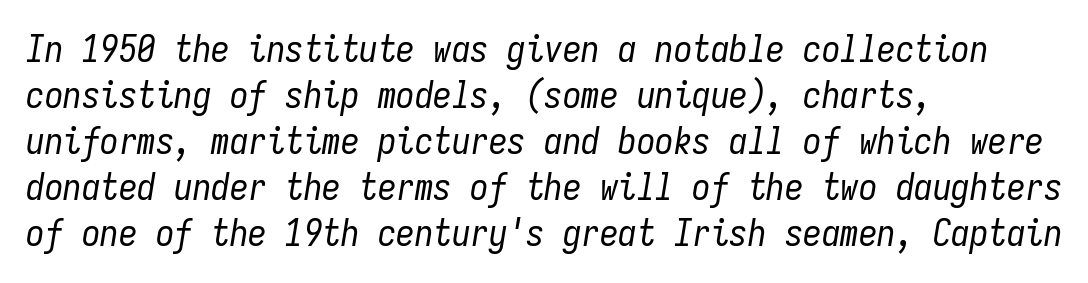
The image shows 37 px regular-weight, condensed type, italic (leaning right), monospaced; set left-aligned, line spacing 1.24x, normal letter spacing, not underlined; low stroke contrast and a medium x-height.
